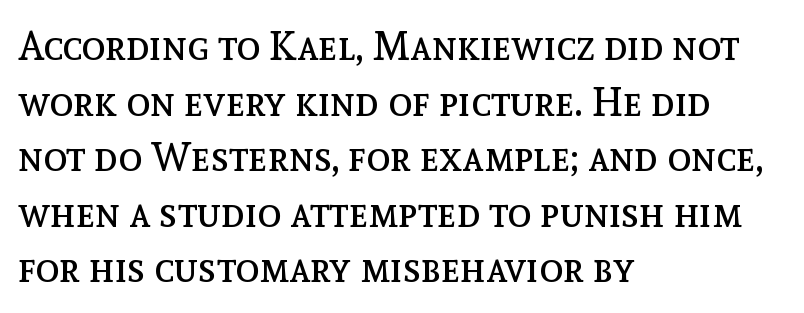
The rendering keeps characters at their native spacing. This sample is left-justified, so line endings fall wherever the words run out. Compared with a typical body face, this is equally light or lighter still. Quick note: interline space is typical.
